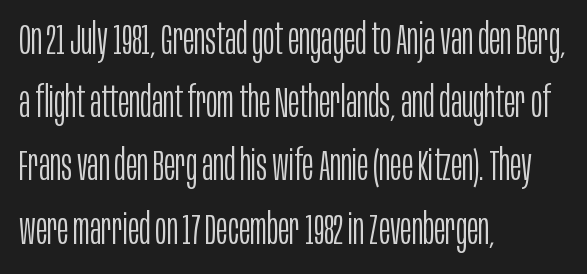
Q: Is the text bold? A: No.
Q: Is the text italic (slanted)? A: No, it is upright.
Q: Is the typeface a serif or a sans-serif typeface? A: Sans-serif.
Q: Is the text underlined? A: No.
Q: How is the paragraph aligned? A: Left-aligned.
Q: Is the spacing between letters normal or unusually wide? A: Normal.
Q: Is the spacing between lines tight, normal or loose? A: Normal.
Q: Width (condensed, normal, or wide)? A: Condensed.
Q: Stroke contrast? A: Low.
Q: x-height? A: Large.
Q: Monospaced? A: No.
